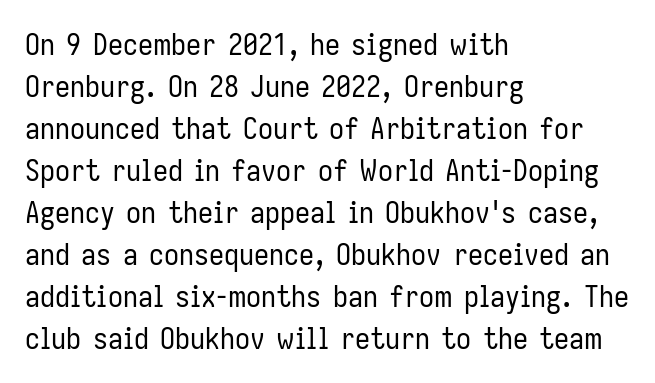
Q: Is the text bold? A: No.
Q: Is the text italic (slanted)? A: No, it is upright.
Q: Is the typeface a serif or a sans-serif typeface? A: Sans-serif.
Q: Is the text underlined? A: No.
Q: How is the paragraph aligned? A: Left-aligned.
Q: Is the spacing between letters normal or unusually wide? A: Normal.
Q: Is the spacing between lines tight, normal or loose? A: Normal.
Q: Width (condensed, normal, or wide)? A: Condensed.
Q: Stroke contrast? A: Low.
Q: x-height? A: Medium.
Q: Monospaced? A: No.
